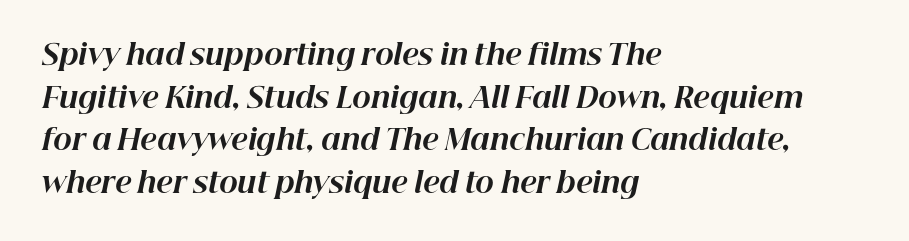
The paragraph shown leans on its left margin. A typesetter would call this proportional, since set widths differ per character. Words appear dense and cohesive because spacing is normal. Underline: absent. The whole block is typeset with a tilt. Heavy-handed strokes throughout: this text is bold.
